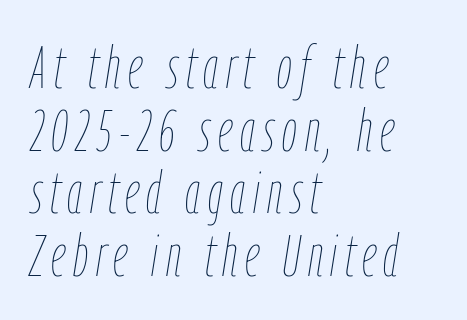
Q: Is the text bold? A: No.
Q: Is the text italic (slanted)? A: Yes, it leans right by about 9 degrees.
Q: Is the text underlined? A: No.
Q: How is the paragraph aligned? A: Left-aligned.
Q: Is the spacing between lines tight, normal or loose? A: Tight.
Q: Width (condensed, normal, or wide)? A: Condensed.
Q: Stroke contrast? A: Low.
Q: x-height? A: Medium.
Q: Monospaced? A: No.
